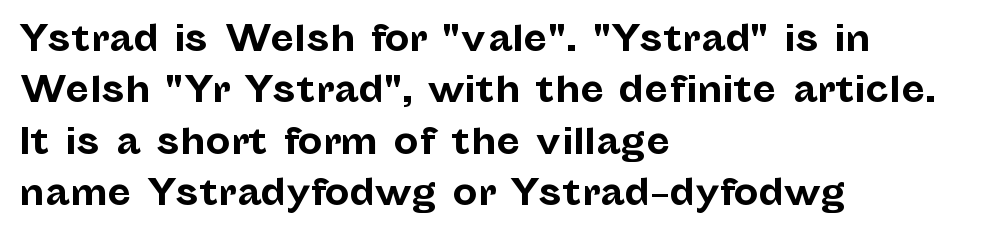
The image shows 35 px bold sans-serif type, upright; set left-aligned, normal line spacing (1.47x), normal letter spacing, not underlined; low stroke contrast and a medium x-height.
